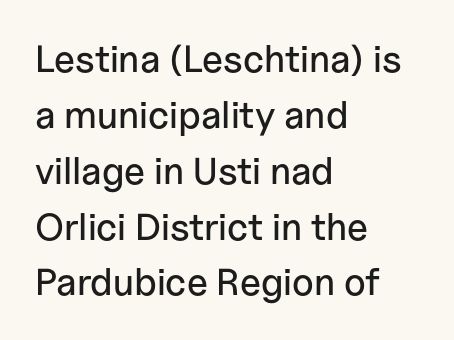
{"serif": "no", "italic": "no", "width": "normal", "stroke_contrast": "low", "x_height": "medium", "monospaced": "no", "underline": "no", "align": "left", "line_spacing": "normal", "line_spacing_ratio": 1.47, "letter_spacing": "normal", "letter_spacing_em": 0.0, "glyph_px": 38}
